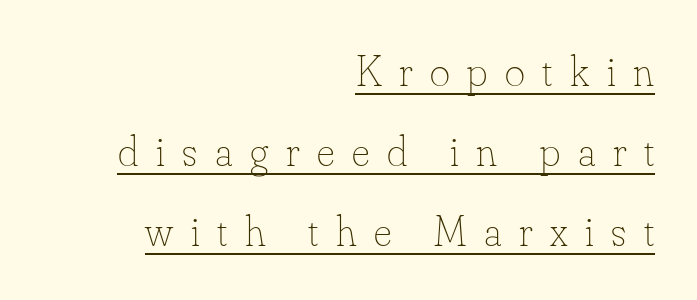
The image shows 43 px thin type, upright; set right-aligned, line spacing 1.86x, unusually wide letter spacing (+0.41 em), underlined; low stroke contrast and a small x-height.
